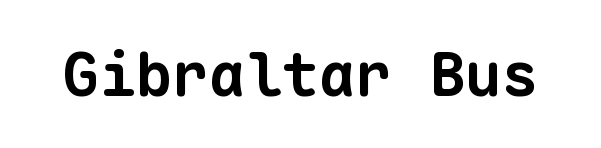
{"serif": "no", "bold": "yes", "weight": "bold", "width": "normal", "stroke_contrast": "low", "x_height": "medium", "monospaced": "yes", "underline": "no", "letter_spacing": "normal", "letter_spacing_em": 0.0, "glyph_px": 61}
